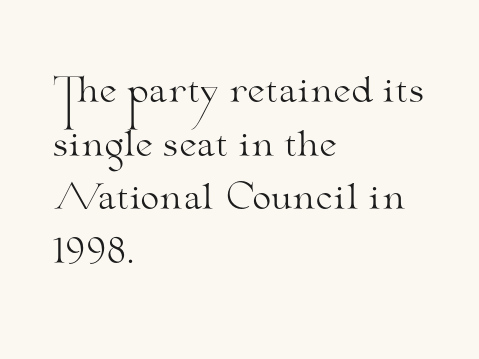
{"serif": "yes", "italic": "no", "bold": "no", "weight": "light", "width": "wide", "stroke_contrast": "medium", "x_height": "small", "monospaced": "no", "underline": "no", "align": "left", "line_spacing": "normal", "line_spacing_ratio": 1.58, "letter_spacing": "normal", "letter_spacing_em": 0.0, "glyph_px": 34}
